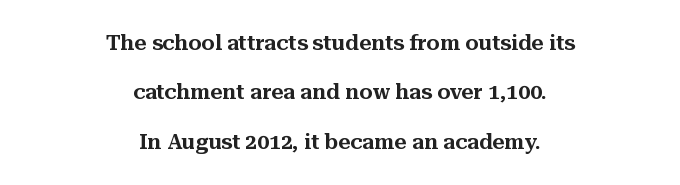
The passage shown is not underscored anywhere. Vertical strokes here are truly vertical. Leading: increased. Alignment: centered. This rendering leaves character spacing at its baseline value.
